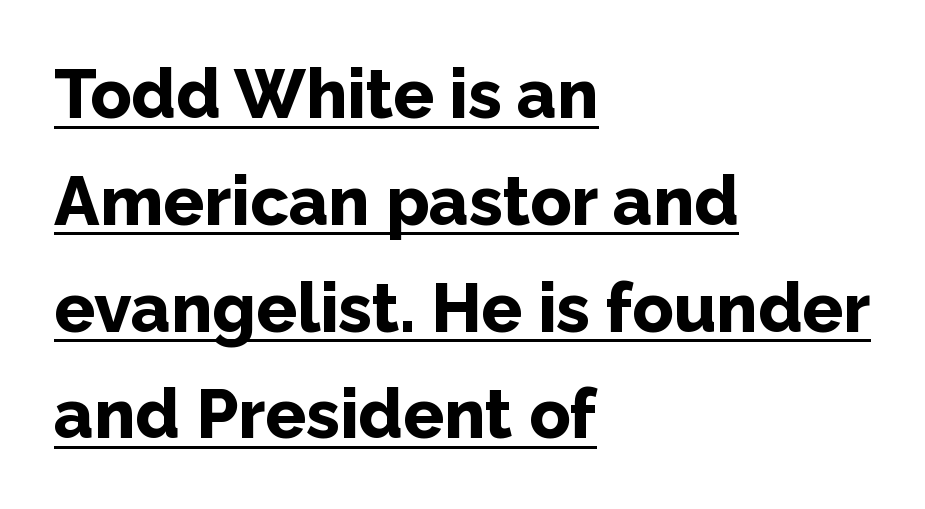
Q: Is the text bold? A: Yes.
Q: Is the text italic (slanted)? A: No, it is upright.
Q: Is the typeface a serif or a sans-serif typeface? A: Sans-serif.
Q: Is the text underlined? A: Yes.
Q: How is the paragraph aligned? A: Left-aligned.
Q: Is the spacing between letters normal or unusually wide? A: Normal.
Q: Is the spacing between lines tight, normal or loose? A: Normal.
Q: Width (condensed, normal, or wide)? A: Normal.
Q: Stroke contrast? A: Low.
Q: x-height? A: Medium.
Q: Monospaced? A: No.
